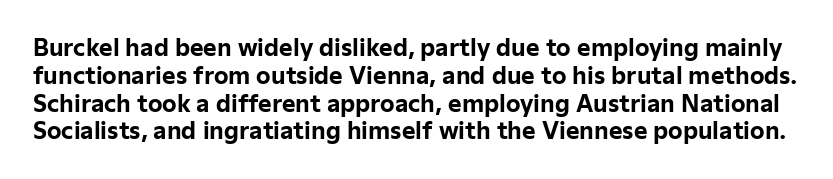
The image shows 23 px bold type, upright; set line spacing 1.21x, normal letter spacing, not underlined.
